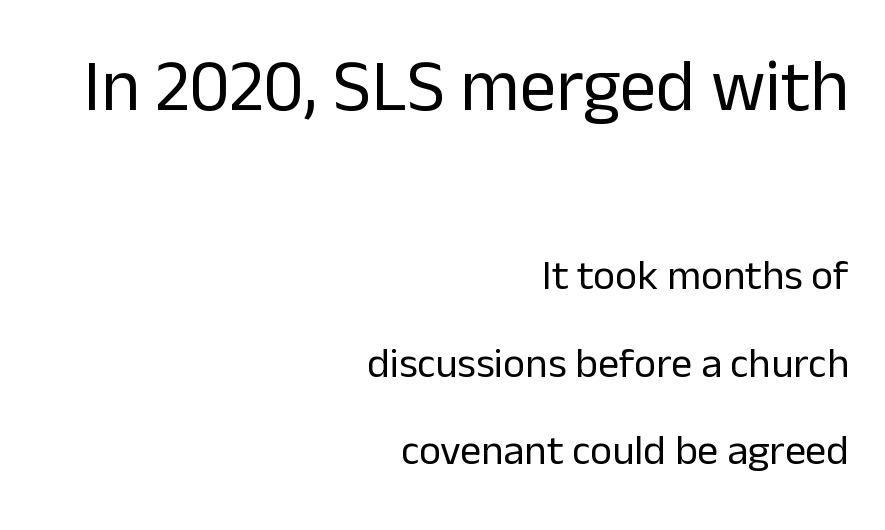
Q: Is the text bold? A: No.
Q: Is the text italic (slanted)? A: No, it is upright.
Q: Is the typeface a serif or a sans-serif typeface? A: Sans-serif.
Q: Is the text underlined? A: No.
Q: How is the paragraph aligned? A: Right-aligned.
Q: Is the spacing between letters normal or unusually wide? A: Normal.
Q: Is the spacing between lines tight, normal or loose? A: Loose.
Q: Which block of text is set in a larger size, the first (top) or the second (bottom)? A: The first (top) one.
Q: Width (condensed, normal, or wide)? A: Normal.
Q: Stroke contrast? A: Low.
Q: x-height? A: Medium.
Q: Monospaced? A: No.
